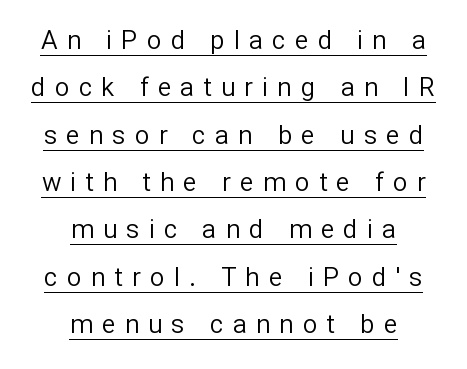
The image shows 26 px text type, upright; set centered, line spacing 1.82x, unusually wide letter spacing (+0.35 em), underlined.
